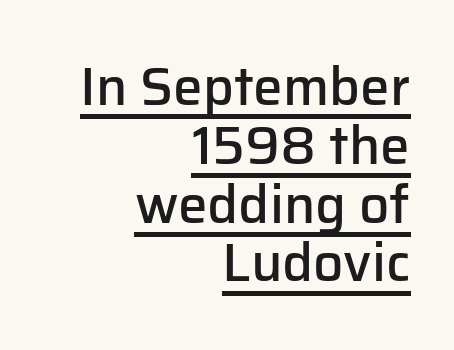
{"serif": "no", "italic": "no", "bold": "semi", "weight": "semibold", "width": "normal", "stroke_contrast": "low", "x_height": "medium", "monospaced": "no", "underline": "yes", "align": "right", "line_spacing": "tight", "line_spacing_ratio": 1.11, "letter_spacing": "normal", "letter_spacing_em": 0.0, "glyph_px": 53}
